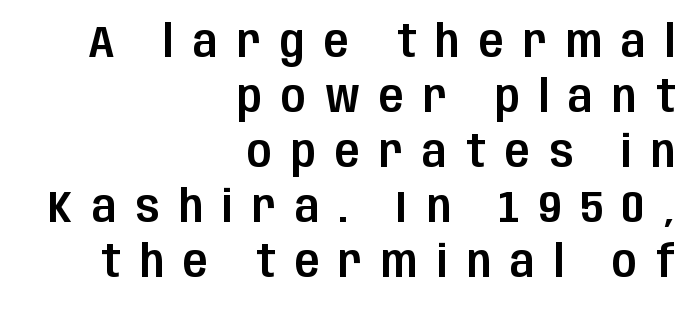
Compared with a flush-left layout, this one pins lines to the opposite, right side. This sample uses expanded letter spacing, leaving extra air between glyphs. Spacing verdict: proportional, widths tailored to each character. Check under the words: just untouched page. To sum up the face: it is a sans, with no serifs. This is the regular roman posture of the typeface.
